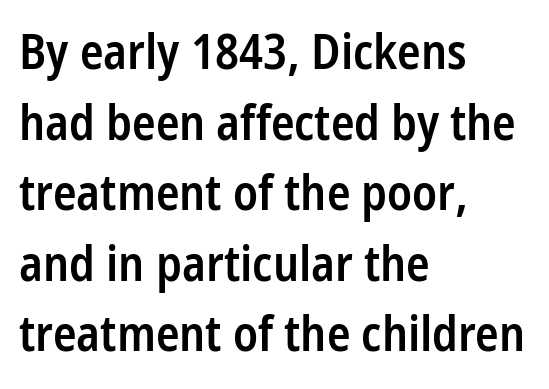
{"serif": "no", "italic": "no", "bold": "semi", "weight": "semibold", "width": "condensed", "stroke_contrast": "low", "x_height": "medium", "monospaced": "no", "underline": "no", "align": "left", "line_spacing": "normal", "line_spacing_ratio": 1.44, "letter_spacing": "normal", "letter_spacing_em": 0.0, "glyph_px": 49}
